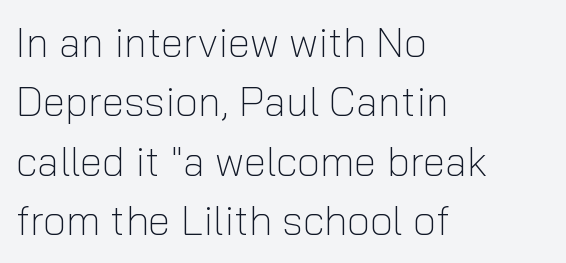
Q: Is the text bold? A: No.
Q: Is the text italic (slanted)? A: No, it is upright.
Q: Is the typeface a serif or a sans-serif typeface? A: Sans-serif.
Q: Is the text underlined? A: No.
Q: How is the paragraph aligned? A: Left-aligned.
Q: Is the spacing between letters normal or unusually wide? A: Normal.
Q: Is the spacing between lines tight, normal or loose? A: Normal.
Q: Width (condensed, normal, or wide)? A: Normal.
Q: Stroke contrast? A: Low.
Q: x-height? A: Medium.
Q: Monospaced? A: No.
